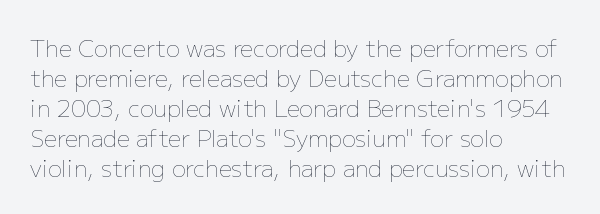
{"italic": "no", "bold": "no", "underline": "no", "align": "left", "line_spacing": "normal", "line_spacing_ratio": 1.3, "letter_spacing": "normal", "letter_spacing_em": 0.0, "glyph_px": 23}
